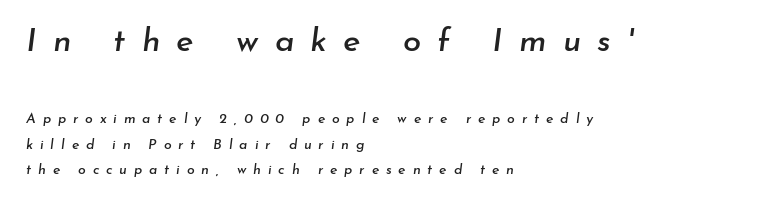
{"italic": "yes", "lean": "right", "slant_degrees": 7, "width": "normal", "stroke_contrast": "low", "x_height": "small", "monospaced": "no", "underline": "no", "align": "left", "line_spacing_ratio": 1.82, "letter_spacing": "wide", "letter_spacing_em": 0.49, "larger_block": "first", "size_ratio": 2.36, "glyph_px": 33}
